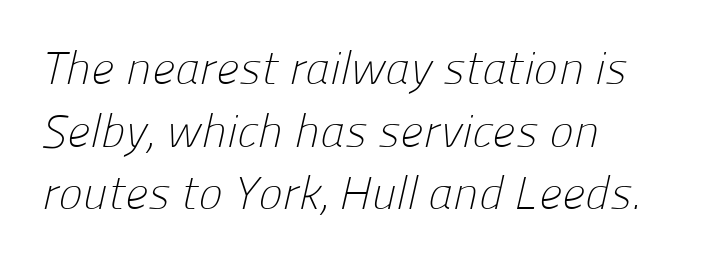
{"serif": "no", "bold": "no", "weight": "light", "width": "normal", "stroke_contrast": "low", "x_height": "medium", "monospaced": "no", "underline": "no", "align": "left", "line_spacing": "normal", "line_spacing_ratio": 1.36, "letter_spacing": "normal", "letter_spacing_em": 0.0, "glyph_px": 46}
